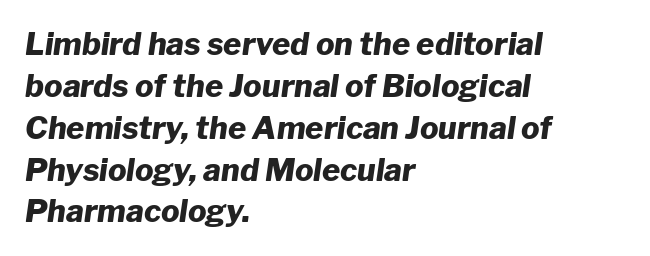
{"italic": "yes", "lean": "right", "slant_degrees": 8, "bold": "yes", "weight": "heavy", "width": "normal", "stroke_contrast": "low", "x_height": "medium", "monospaced": "no", "underline": "no", "align": "left", "line_spacing": "normal", "line_spacing_ratio": 1.35, "letter_spacing": "normal", "letter_spacing_em": 0.0, "glyph_px": 31}
